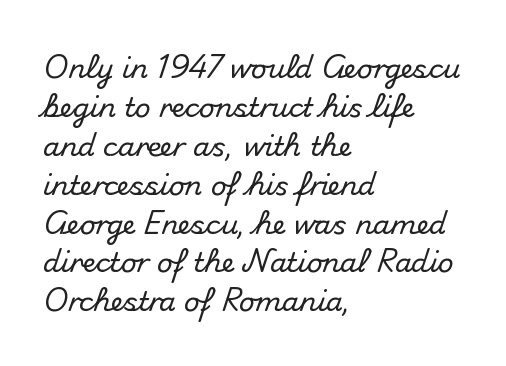
{"underline": "no", "align": "left", "line_spacing": "normal", "line_spacing_ratio": 1.44, "letter_spacing": "normal", "letter_spacing_em": 0.0, "glyph_px": 27}
